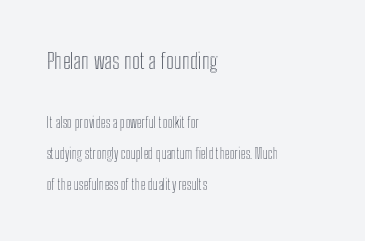
Q: Is the text italic (slanted)? A: No, it is upright.
Q: Is the text underlined? A: No.
Q: How is the paragraph aligned? A: Left-aligned.
Q: Is the spacing between letters normal or unusually wide? A: Normal.
Q: Is the spacing between lines tight, normal or loose? A: Loose.
Q: Which block of text is set in a larger size, the first (top) or the second (bottom)? A: The first (top) one.
